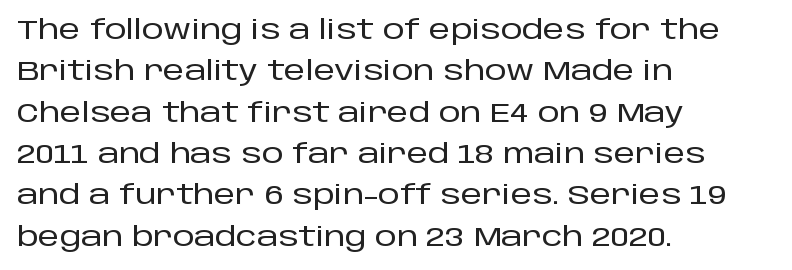
{"italic": "no", "underline": "no", "align": "left", "line_spacing": "normal", "line_spacing_ratio": 1.53, "letter_spacing": "normal", "letter_spacing_em": 0.0, "glyph_px": 27}
